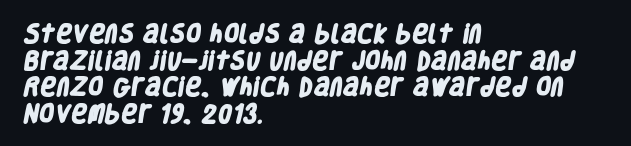
Q: Is the text bold? A: Yes.
Q: Is the text underlined? A: No.
Q: How is the paragraph aligned? A: Left-aligned.
Q: Is the spacing between letters normal or unusually wide? A: Normal.
Q: Is the spacing between lines tight, normal or loose? A: Normal.
